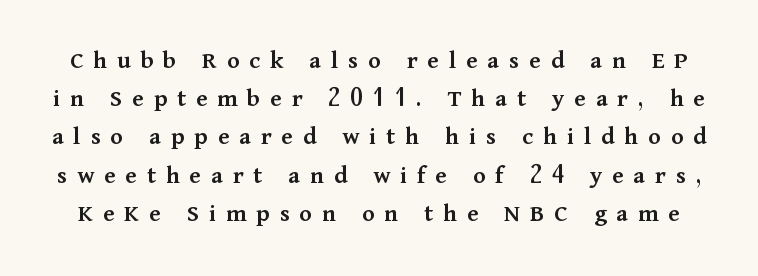
Normally led — the rows are evenly, conventionally spaced. Typesetter's note: demi weight, one step under bold. Check the space under the baseline: it is left empty. Characters follow at a spacing far wider than the type designer built in. In terms of posture, this sample is upright.
